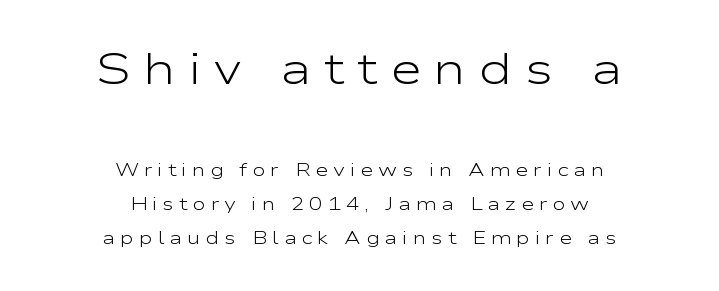
Note the varied advance widths — an 'i' is clearly narrower than an 'm'. Observe the absence of serifs on each vertical stroke in this sample. Layout note: lines centered. Ascenders rise straight up at ninety degrees. What stands out about the letter spacing? Its width — letters are far apart. A bare baseline throughout the passage.
